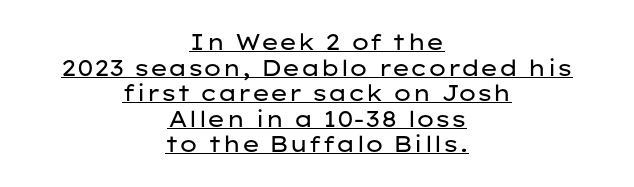
You can tell it's not italic because the verticals are truly vertical. You could call the tracking neutral — neither tight nor loose. The words here are underlined. Stroke thickness stays within the range of a standard reading face or lighter. A centered setting, common on invitations and titles, is used for this passage.
